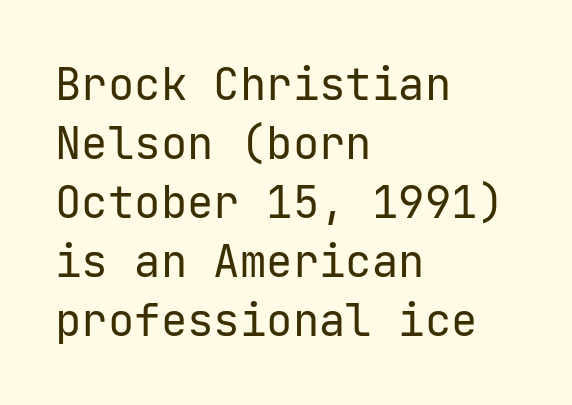
{"serif": "no", "italic": "no", "bold": "no", "weight": "regular", "width": "normal", "stroke_contrast": "low", "x_height": "medium", "underline": "no", "align": "left", "line_spacing": "normal", "line_spacing_ratio": 1.34, "letter_spacing": "normal", "letter_spacing_em": 0.0, "glyph_px": 44}
